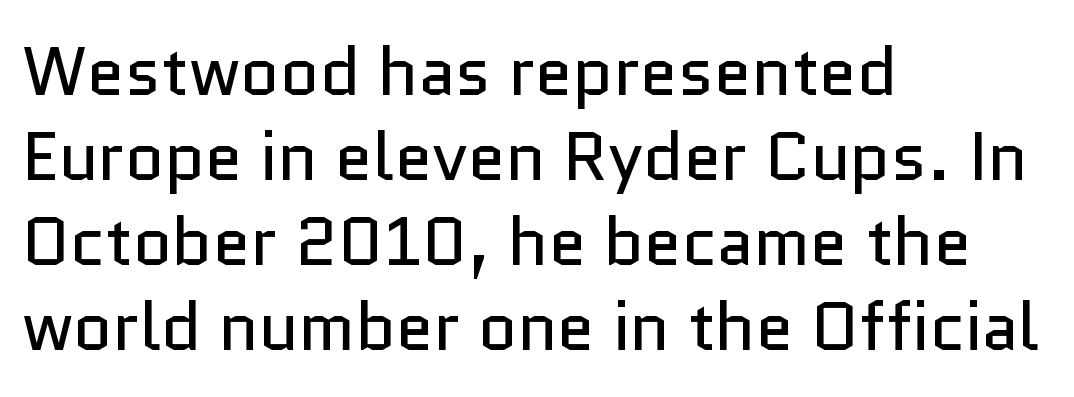
There is no visible air inserted between adjacent glyphs. The passage is arranged the way most books set body copy — flush left. The letters advance in unequal steps, a hallmark of proportional type. The type family on display is of the sans-serif kind. Type without underlining. Compared with typical paragraphs, the rows here are spaced about the same.
